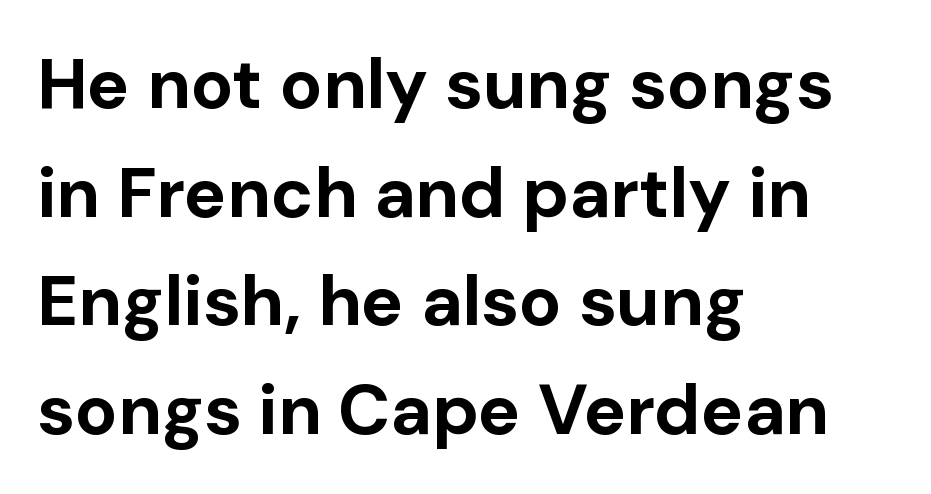
Q: Is the text bold? A: Yes.
Q: Is the text italic (slanted)? A: No, it is upright.
Q: Is the typeface a serif or a sans-serif typeface? A: Sans-serif.
Q: Is the text underlined? A: No.
Q: How is the paragraph aligned? A: Left-aligned.
Q: Is the spacing between letters normal or unusually wide? A: Normal.
Q: Is the spacing between lines tight, normal or loose? A: Normal.
Q: Width (condensed, normal, or wide)? A: Normal.
Q: Stroke contrast? A: Low.
Q: x-height? A: Medium.
Q: Monospaced? A: No.
